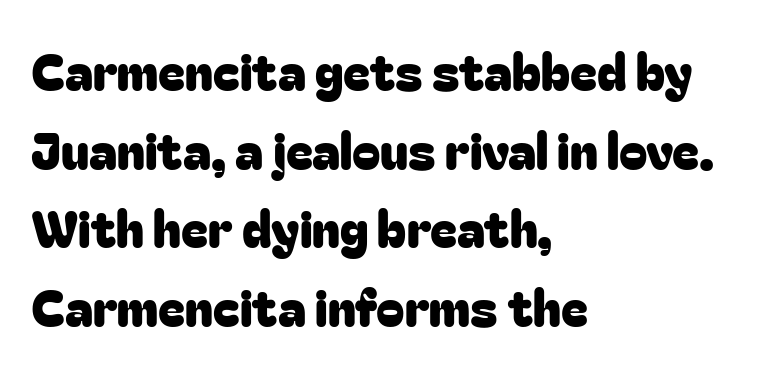
Beneath every word, the page is bare. Is there any slant? The stems are plumb. Look at the tracking — it's just the regular setting, nothing added. These lines are rendered in a variable-pitch font. Note: no serifs on the glyphs.
